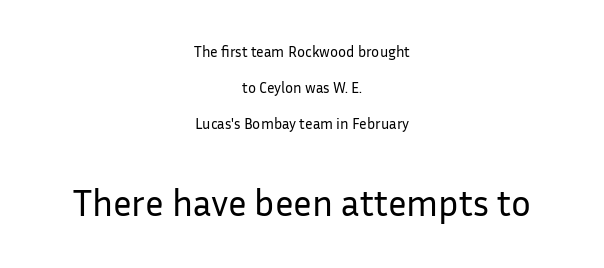
Q: Is the text bold? A: No.
Q: Is the text italic (slanted)? A: No, it is upright.
Q: Is the typeface a serif or a sans-serif typeface? A: Sans-serif.
Q: Is the text underlined? A: No.
Q: How is the paragraph aligned? A: Centered.
Q: Is the spacing between letters normal or unusually wide? A: Normal.
Q: Is the spacing between lines tight, normal or loose? A: Loose.
Q: Which block of text is set in a larger size, the first (top) or the second (bottom)? A: The second (bottom) one.
Q: Width (condensed, normal, or wide)? A: Normal.
Q: Stroke contrast? A: Low.
Q: x-height? A: Medium.
Q: Monospaced? A: No.
